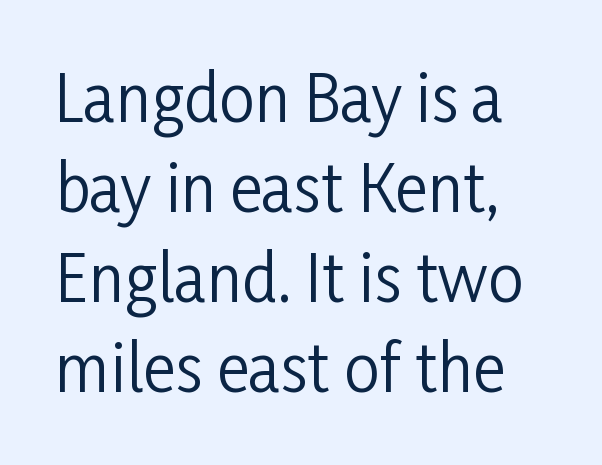
Q: Is the text bold? A: No.
Q: Is the text italic (slanted)? A: No, it is upright.
Q: Is the typeface a serif or a sans-serif typeface? A: Sans-serif.
Q: Is the text underlined? A: No.
Q: Is the spacing between letters normal or unusually wide? A: Normal.
Q: Is the spacing between lines tight, normal or loose? A: Normal.
Q: Width (condensed, normal, or wide)? A: Condensed.
Q: Stroke contrast? A: Low.
Q: x-height? A: Medium.
Q: Monospaced? A: No.
